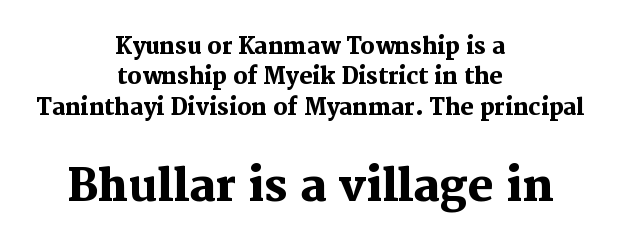
Q: Is the text bold? A: Yes.
Q: Is the text italic (slanted)? A: No, it is upright.
Q: Is the typeface a serif or a sans-serif typeface? A: Serif.
Q: Is the text underlined? A: No.
Q: How is the paragraph aligned? A: Centered.
Q: Is the spacing between letters normal or unusually wide? A: Normal.
Q: Is the spacing between lines tight, normal or loose? A: Normal.
Q: Which block of text is set in a larger size, the first (top) or the second (bottom)? A: The second (bottom) one.
Q: Width (condensed, normal, or wide)? A: Normal.
Q: Stroke contrast? A: Medium.
Q: x-height? A: Medium.
Q: Monospaced? A: No.
